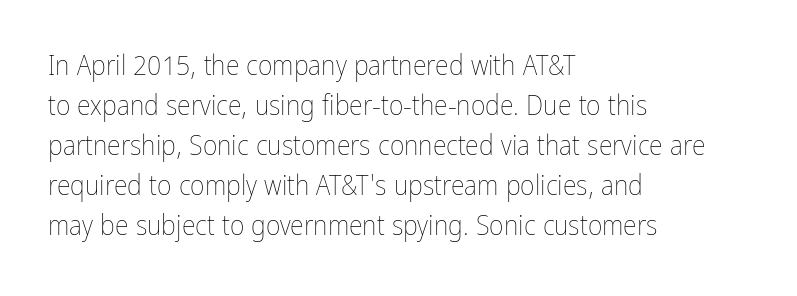
Q: Is the text bold? A: No.
Q: Is the text italic (slanted)? A: No, it is upright.
Q: Is the text underlined? A: No.
Q: How is the paragraph aligned? A: Left-aligned.
Q: Is the spacing between letters normal or unusually wide? A: Normal.
Q: Is the spacing between lines tight, normal or loose? A: Normal.
Q: Width (condensed, normal, or wide)? A: Condensed.
Q: Stroke contrast? A: Low.
Q: x-height? A: Medium.
Q: Monospaced? A: No.
